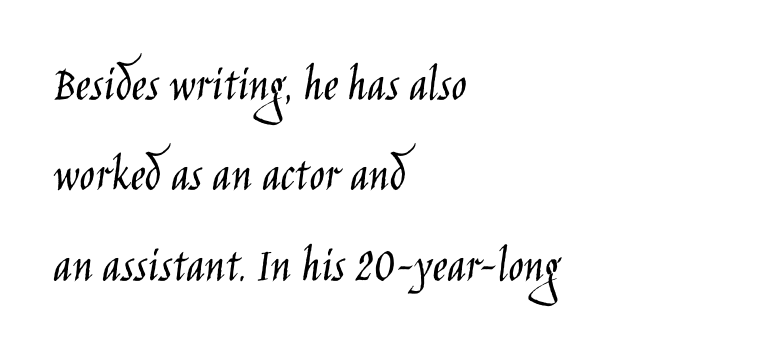
{"serif": "no", "bold": "no", "weight": "light", "width": "condensed", "stroke_contrast": "low", "x_height": "large", "monospaced": "no", "underline": "no", "align": "left", "line_spacing_ratio": 1.77, "letter_spacing": "normal", "letter_spacing_em": 0.0, "glyph_px": 51}
